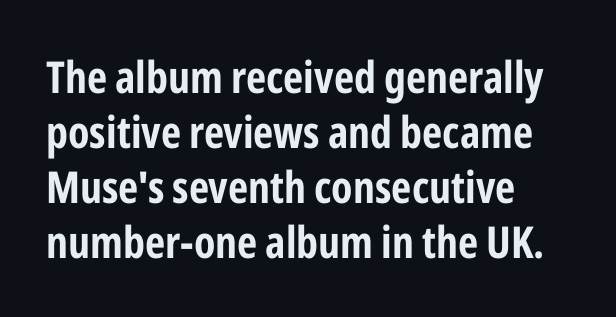
The image shows 44 px bold, condensed sans-serif type, upright; set left-aligned, normal line spacing (1.25x), normal letter spacing, not underlined; low stroke contrast and a medium x-height.
